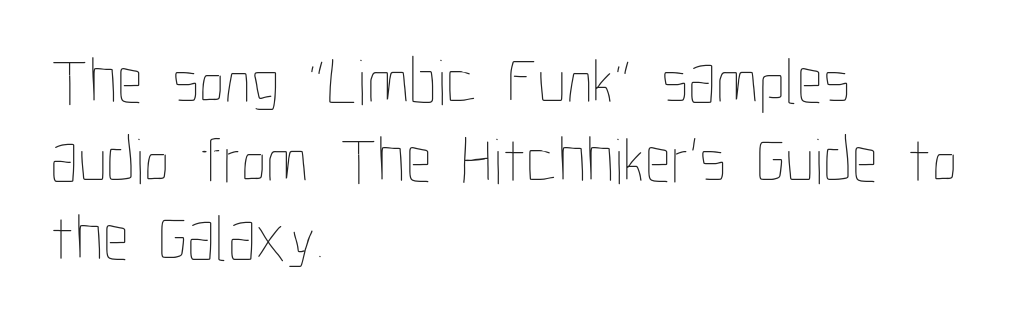
Q: Is the text bold? A: No.
Q: Is the text italic (slanted)? A: No, it is upright.
Q: Is the text underlined? A: No.
Q: How is the paragraph aligned? A: Left-aligned.
Q: Is the spacing between letters normal or unusually wide? A: Normal.
Q: Width (condensed, normal, or wide)? A: Condensed.
Q: Stroke contrast? A: Low.
Q: x-height? A: Medium.
Q: Monospaced? A: No.
